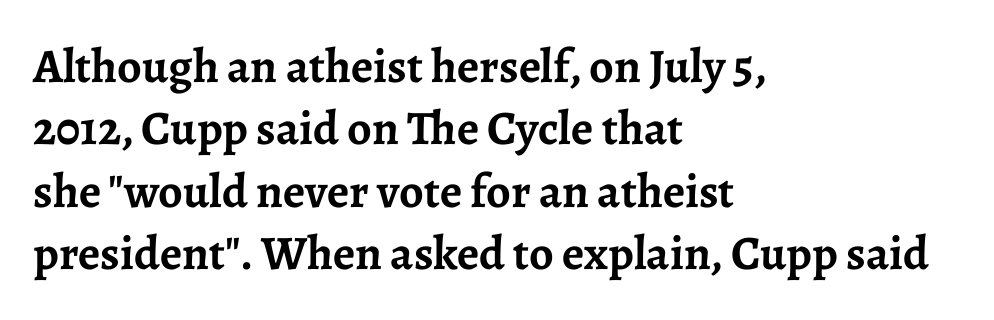
{"serif": "yes", "italic": "no", "bold": "yes", "weight": "semibold", "width": "normal", "stroke_contrast": "low", "x_height": "medium", "monospaced": "no", "underline": "no", "align": "left", "line_spacing": "normal", "line_spacing_ratio": 1.3, "letter_spacing": "normal", "letter_spacing_em": 0.0, "glyph_px": 48}
